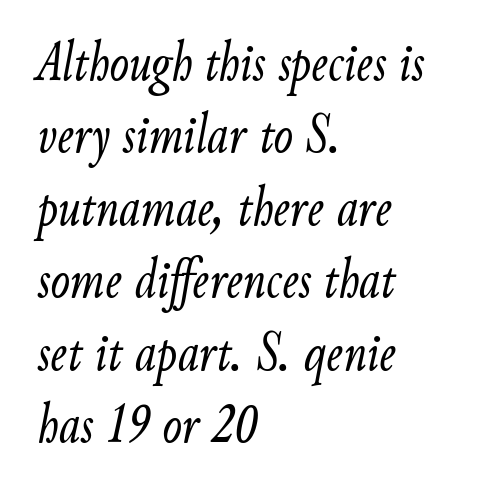
The image shows 58 px light, condensed type, italic (leaning right); set left-aligned, normal line spacing (1.25x), normal letter spacing, not underlined; low stroke contrast and a small x-height.
